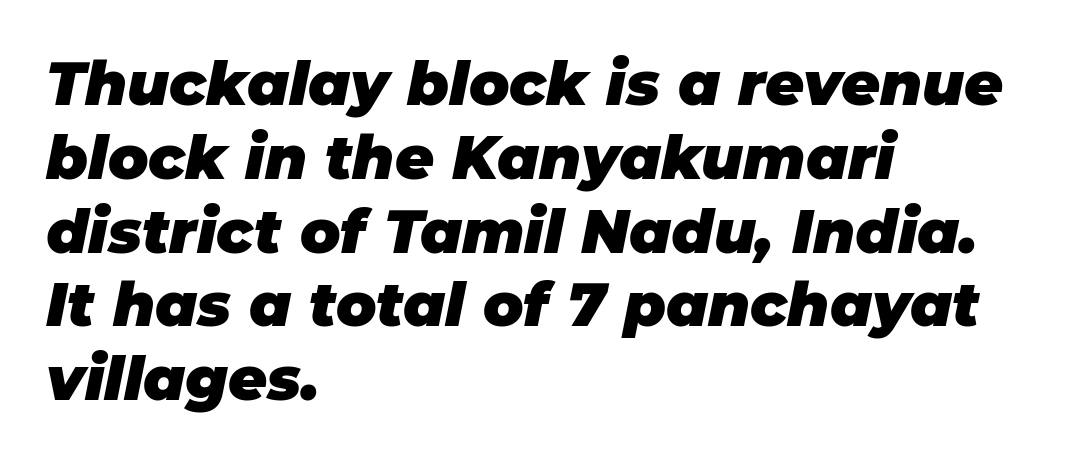
The image shows 60 px heavy type, italic (leaning right); set left-aligned, line spacing 1.23x, normal letter spacing, not underlined; low stroke contrast and a large x-height.
